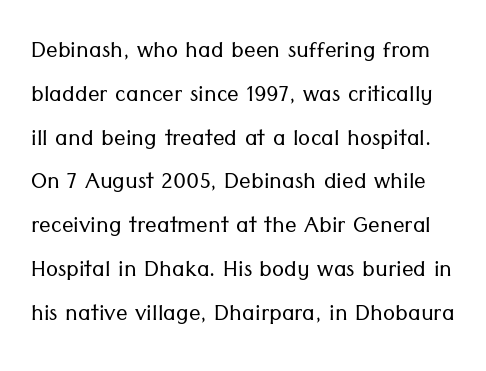
The image shows 29 px light sans-serif type, upright; set normal line spacing (1.51x), normal letter spacing, not underlined; low stroke contrast and a medium x-height.
